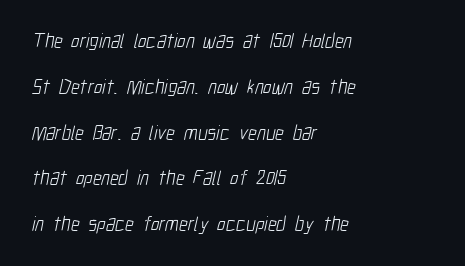
The image shows 20 px text type; set left-aligned, loose line spacing (2.29x), normal letter spacing, not underlined.
